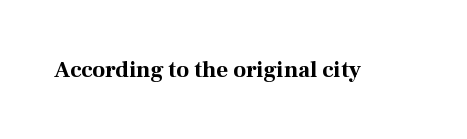
Q: Is the text bold? A: Yes.
Q: Is the text italic (slanted)? A: No, it is upright.
Q: Is the text underlined? A: No.
Q: Is the spacing between letters normal or unusually wide? A: Normal.
